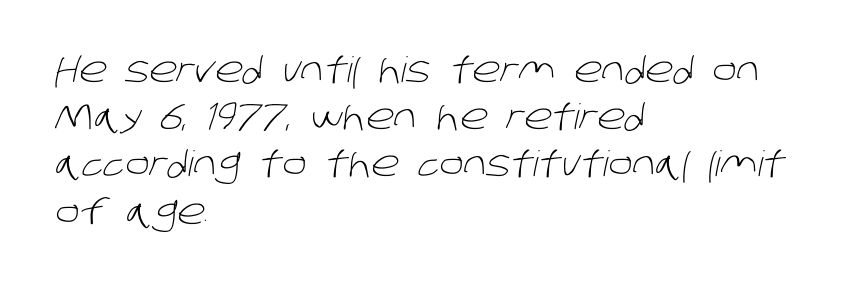
Short note: letters normally spaced. Baseline-to-baseline distance is the conventional proportion of letter height. The words here are not underlined. Letters have the restrained weight of plain body copy at most. The face used here is proportionally spaced, like ordinary book or web type.
